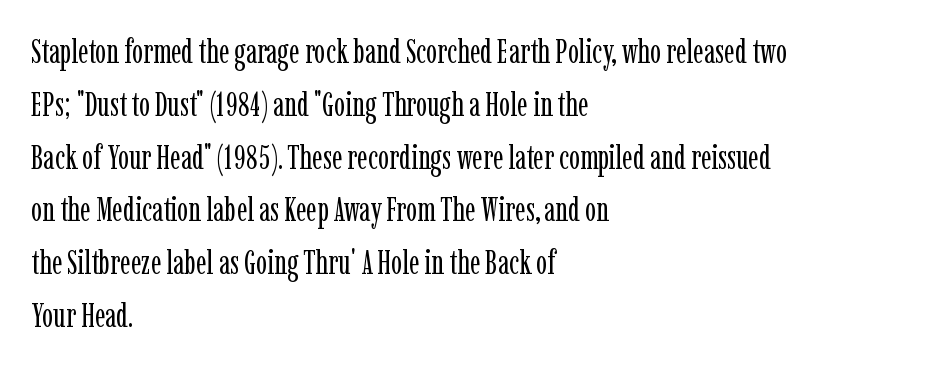
The image shows 33 px regular-weight, condensed serif type, upright; set left-aligned, normal line spacing (1.6x), normal letter spacing, not underlined; low stroke contrast and a medium x-height.
